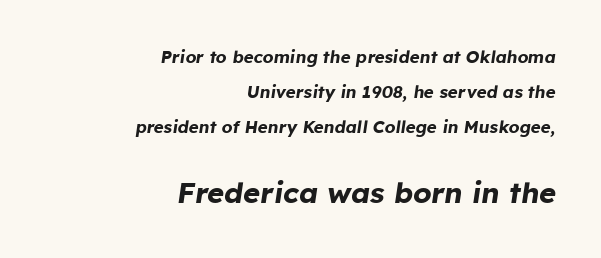
The horizontal fit of the characters is conventional and even. Here the designer chose a conventional face with non-uniform glyph widths. These two chunks differ in scale, with the bottom chunk taking the larger measure. Honestly, there is no underline to notice here at all. Strong, thick strokes mark this as bold type.
